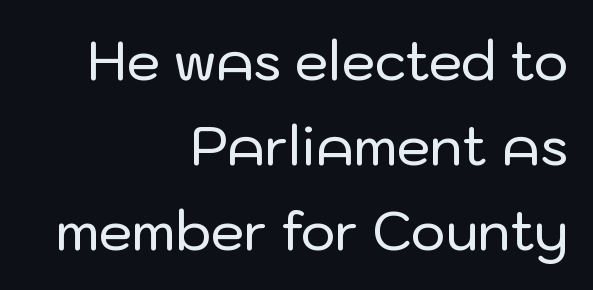
The string is rendered with underlining switched off. The face used here is a sans, in the tradition of grotesques and geometrics. A normal amount of white space separates one row of letters from the next. Looks like regular typesetting: each glyph gets only the width it needs. The typesetter chose a ragged-left arrangement here. Each word holds together tightly as a unit, with standard inter-letter gaps.
